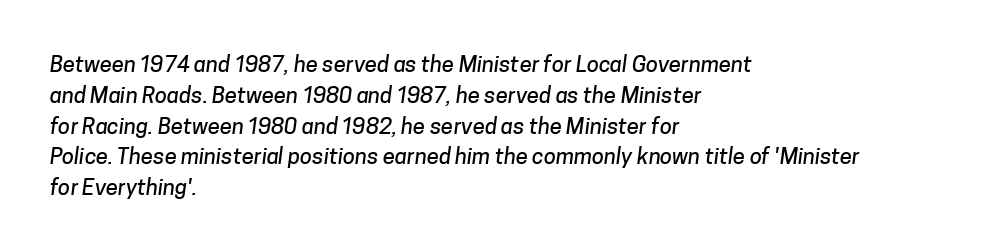
{"underline": "no", "align": "left", "line_spacing": "normal", "line_spacing_ratio": 1.4, "letter_spacing": "normal", "letter_spacing_em": 0.0, "glyph_px": 22}
